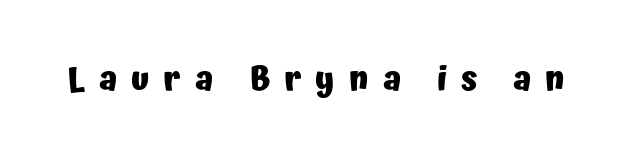
{"serif": "no", "italic": "no", "bold": "yes", "weight": "heavy", "width": "normal", "stroke_contrast": "low", "x_height": "medium", "monospaced": "no", "underline": "no", "letter_spacing": "wide", "letter_spacing_em": 0.43, "glyph_px": 33}
